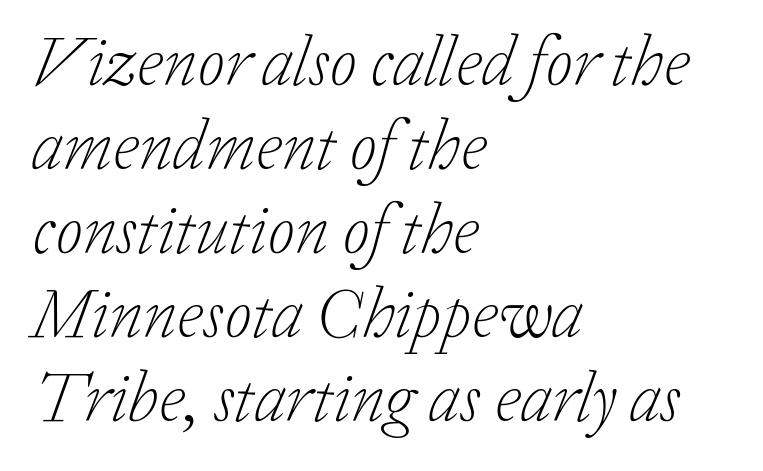
Q: Is the text bold? A: No.
Q: Is the text italic (slanted)? A: Yes, it leans right by about 20 degrees.
Q: Is the typeface a serif or a sans-serif typeface? A: Serif.
Q: Is the text underlined? A: No.
Q: How is the paragraph aligned? A: Left-aligned.
Q: Is the spacing between letters normal or unusually wide? A: Normal.
Q: Width (condensed, normal, or wide)? A: Normal.
Q: Stroke contrast? A: Low.
Q: x-height? A: Medium.
Q: Monospaced? A: No.
